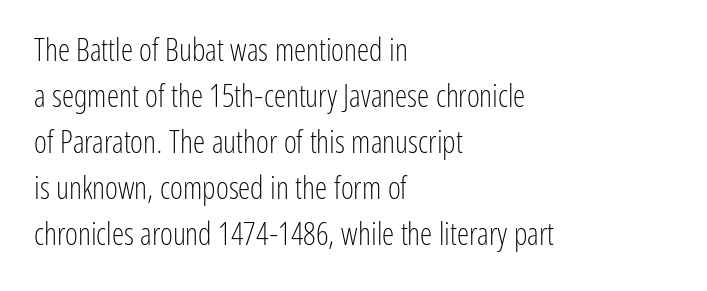
How are the letters spaced? Ordinarily, with no added tracking. The rendering shows plain stroke endings on the letterforms — a sans-serif design. The lettering holds an erect, upright posture throughout. A typesetter would call this proportional, since set widths differ per character. The space beneath each line is pristine and unruled. Honestly, the row spacing looks completely unremarkable.
